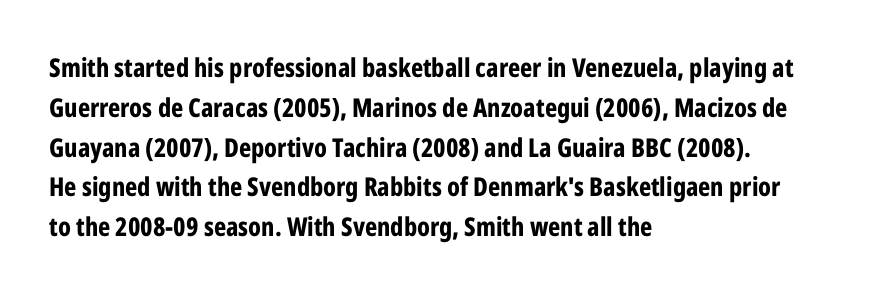
Q: Is the text bold? A: Yes.
Q: Is the text italic (slanted)? A: No, it is upright.
Q: Is the text underlined? A: No.
Q: How is the paragraph aligned? A: Left-aligned.
Q: Is the spacing between letters normal or unusually wide? A: Normal.
Q: Is the spacing between lines tight, normal or loose? A: Normal.
